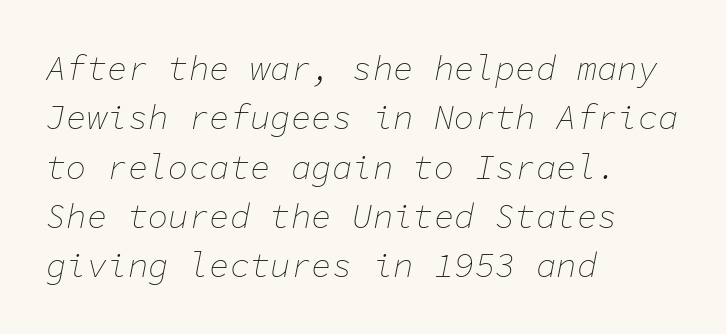
Q: Is the text bold? A: No.
Q: Is the text italic (slanted)? A: Yes, it leans right by about 11 degrees.
Q: Is the text underlined? A: No.
Q: How is the paragraph aligned? A: Left-aligned.
Q: Is the spacing between letters normal or unusually wide? A: Normal.
Q: Is the spacing between lines tight, normal or loose? A: Normal.
Q: Width (condensed, normal, or wide)? A: Normal.
Q: Stroke contrast? A: Low.
Q: x-height? A: Medium.
Q: Monospaced? A: Yes.
